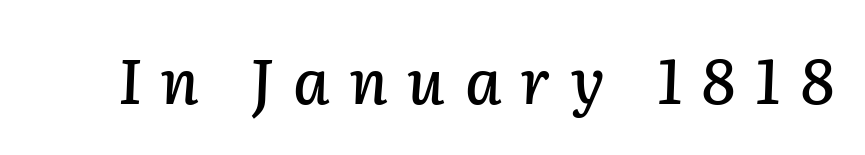
{"italic": "yes", "lean": "right", "slant_degrees": 2, "width": "normal", "stroke_contrast": "low", "x_height": "medium", "monospaced": "no", "underline": "no", "letter_spacing": "wide", "letter_spacing_em": 0.32, "glyph_px": 62}
